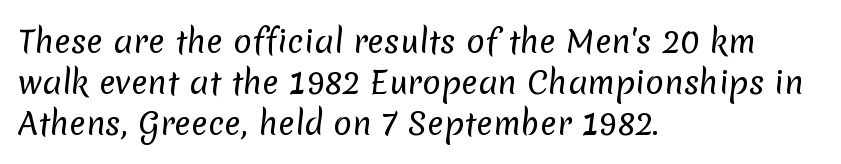
Is the block centered? No — it sits flush against the left margin. The line-height multiplier appears to be the usual default. The letters carry no serifs — their stems end cleanly without finishing strokes. Note the varied advance widths — an 'i' is clearly narrower than an 'm'. Descenders are the only things crossing below the line. Stroke mass is kept to a normal reading level or below.
